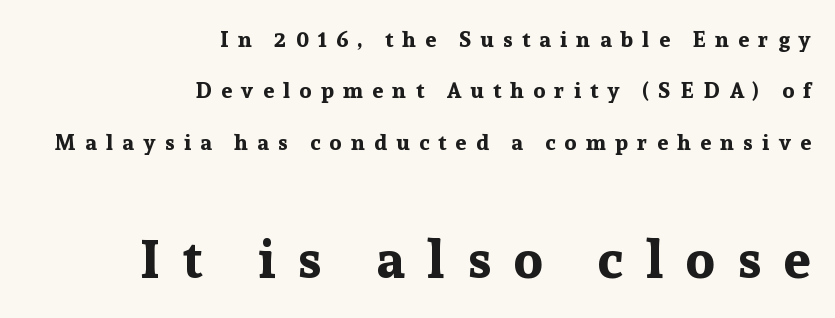
{"serif": "yes", "italic": "no", "bold": "yes", "weight": "bold", "width": "normal", "stroke_contrast": "low", "x_height": "medium", "monospaced": "no", "underline": "no", "align": "right", "line_spacing": "loose", "line_spacing_ratio": 2.33, "letter_spacing": "wide", "letter_spacing_em": 0.42, "larger_block": "second", "size_ratio": 2.45, "glyph_px": 54}
